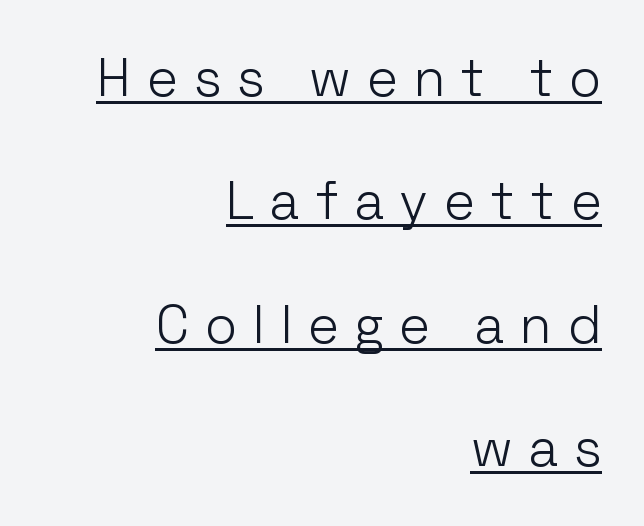
Q: Is the text bold? A: No.
Q: Is the text italic (slanted)? A: No, it is upright.
Q: Is the typeface a serif or a sans-serif typeface? A: Sans-serif.
Q: Is the text underlined? A: Yes.
Q: How is the paragraph aligned? A: Right-aligned.
Q: Is the spacing between letters normal or unusually wide? A: Unusually wide.
Q: Is the spacing between lines tight, normal or loose? A: Loose.
Q: Width (condensed, normal, or wide)? A: Normal.
Q: Stroke contrast? A: Low.
Q: x-height? A: Medium.
Q: Monospaced? A: No.
